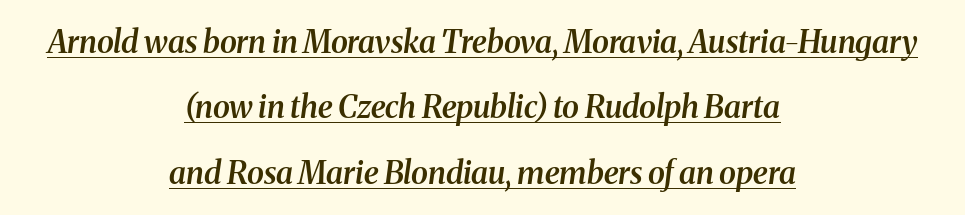
The image shows 31 px semibold serif type, italic (leaning right); set centered, loose line spacing (2.11x), normal letter spacing, underlined; medium stroke contrast and a medium x-height.
